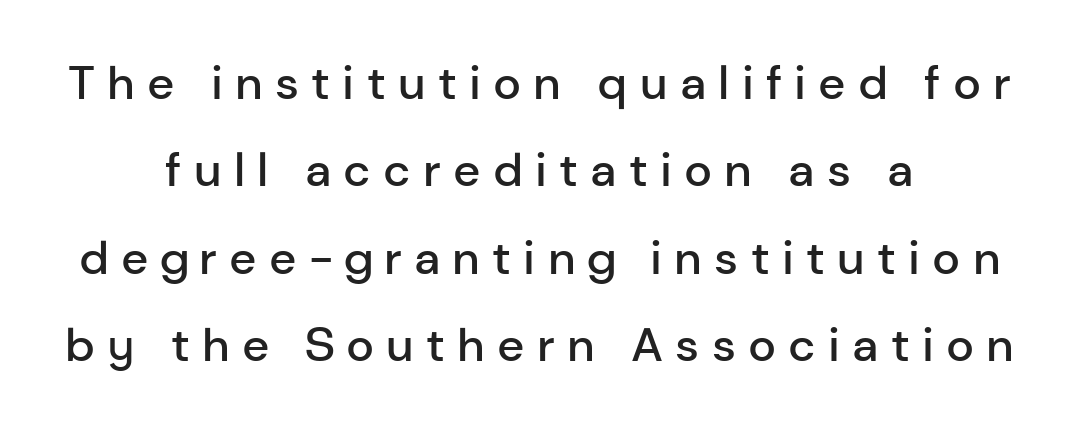
The image shows 47 px semibold sans-serif type, upright; set centered, line spacing 1.86x, unusually wide letter spacing (+0.26 em), not underlined; low stroke contrast and a medium x-height.
